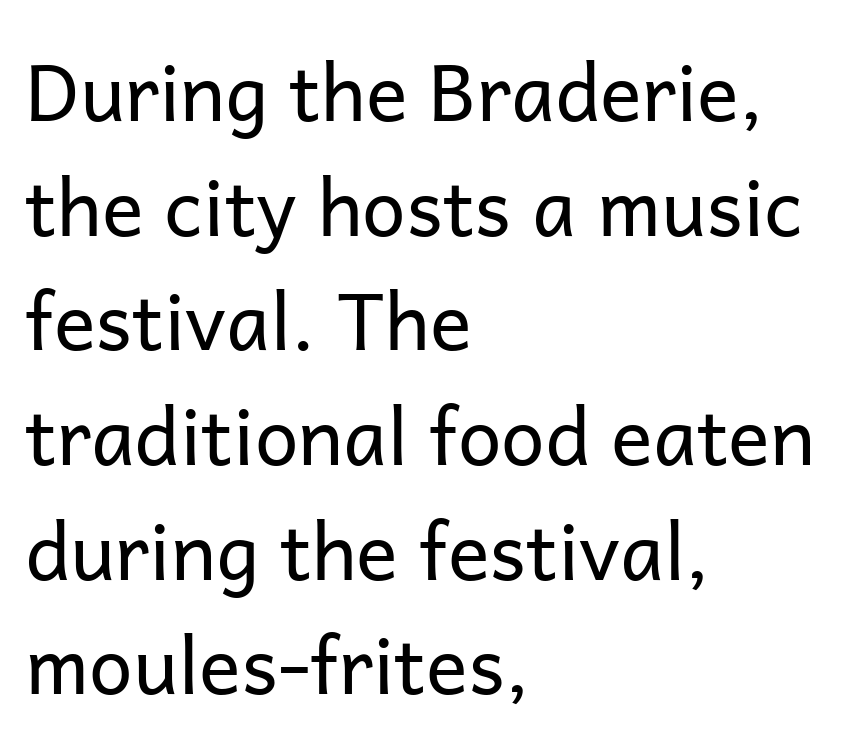
Q: Is the text bold? A: No.
Q: Is the text italic (slanted)? A: No, it is upright.
Q: Is the typeface a serif or a sans-serif typeface? A: Sans-serif.
Q: Is the text underlined? A: No.
Q: How is the paragraph aligned? A: Left-aligned.
Q: Is the spacing between letters normal or unusually wide? A: Normal.
Q: Is the spacing between lines tight, normal or loose? A: Normal.
Q: Width (condensed, normal, or wide)? A: Normal.
Q: Stroke contrast? A: Low.
Q: x-height? A: Medium.
Q: Monospaced? A: No.
